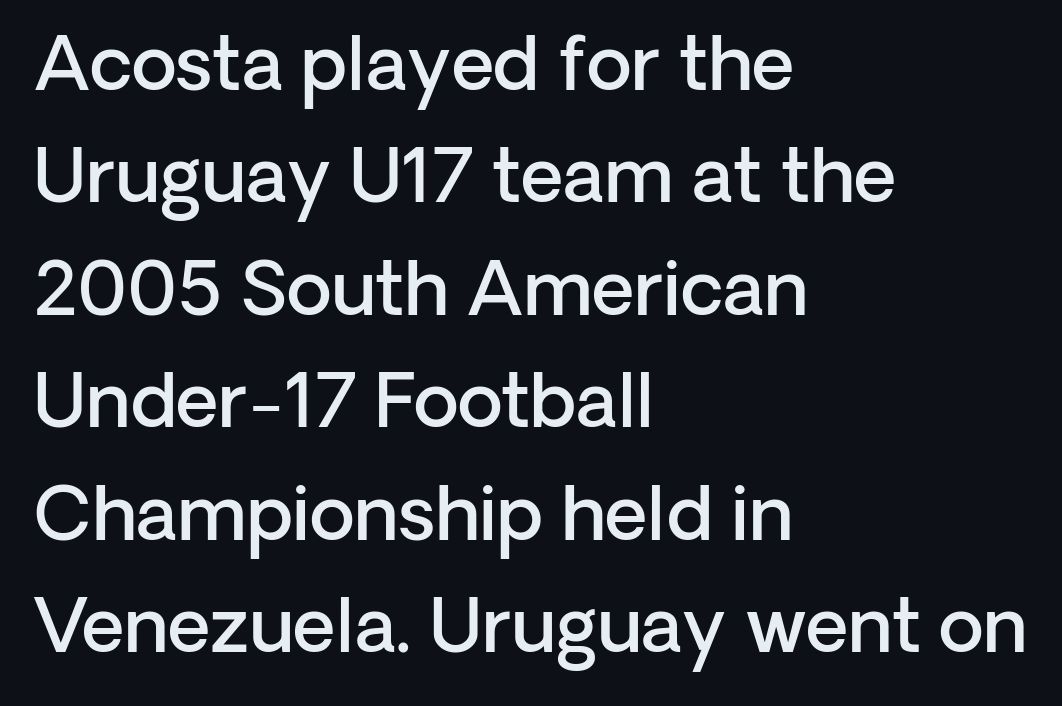
The image shows 74 px semibold sans-serif type, upright; set left-aligned, normal line spacing (1.52x), normal letter spacing, not underlined; low stroke contrast and a medium x-height.
